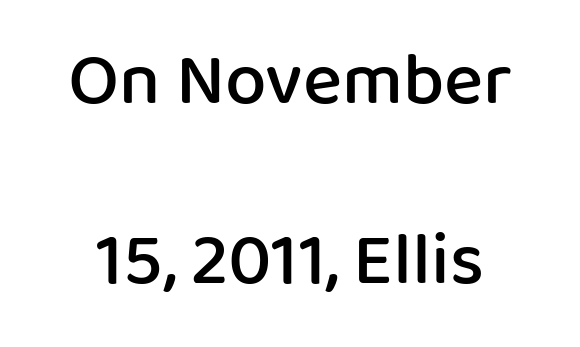
These lines are rendered in a variable-pitch font. A centered setting, common on invitations and titles, is used for this passage. Are there feet on the stems? There aren't — it's a sans. What weight is shown? A semibold, between regular and bold. There is no visible air inserted between adjacent glyphs. Each row of text sits above clean, open space.
